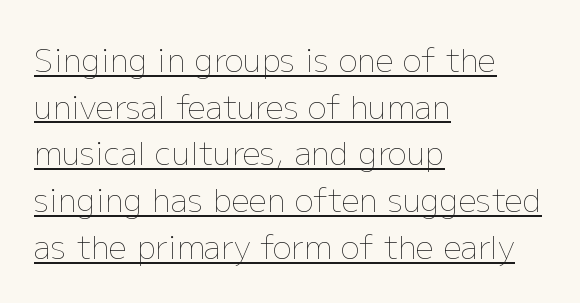
The image shows 32 px thin type, upright; set left-aligned, normal line spacing (1.46x), normal letter spacing, underlined; low stroke contrast and a medium x-height.
